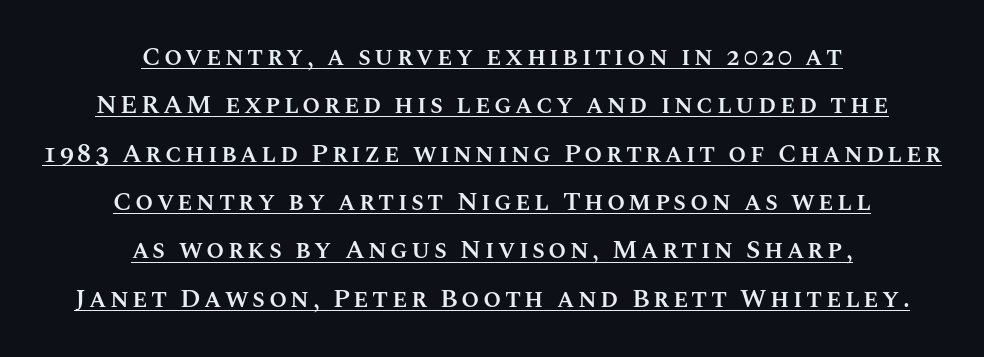
{"italic": "no", "bold": "semi", "underline": "yes", "align": "center", "line_spacing_ratio": 1.86, "glyph_px": 26}
